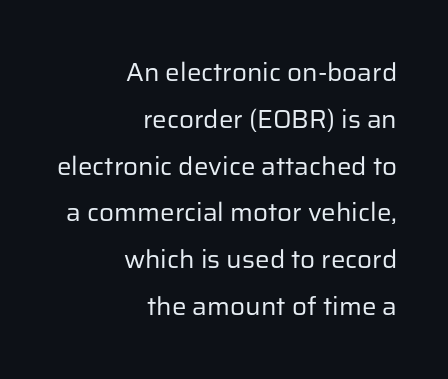
Bold? No — there's no thickening of the strokes. A clean baseline with only descenders dipping below it. Characters follow at the spacing the type designer built in. Caption: multi-line text, flush right, ragged left. Is there any slant? The stems are plumb.
